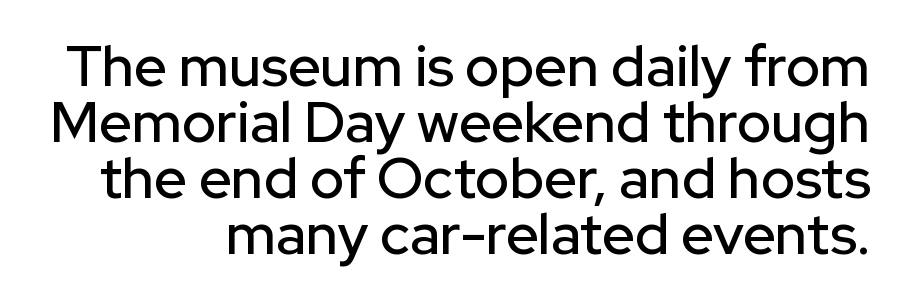
The image shows 57 px sans-serif type, upright; set right-aligned, tight line spacing (0.98x), normal letter spacing, not underlined; low stroke contrast and a medium x-height.
